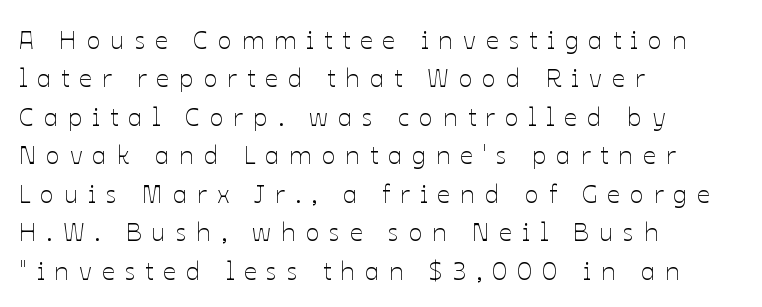
Loose tracking; the words dissolve into strings of separated letters. If you drew a ruler down the left edge, every line would touch it. The letters stand straight up with perfectly vertical stems. The passage shown is not bold in any degree.
